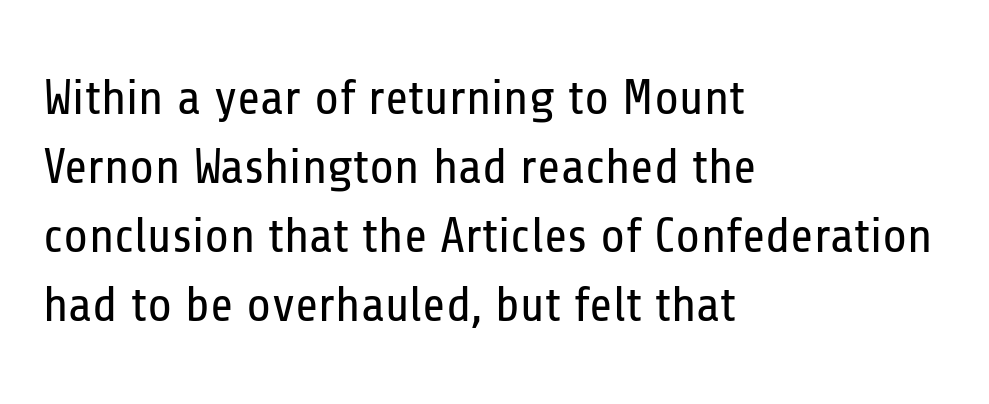
Q: Is the text bold? A: No.
Q: Is the text italic (slanted)? A: No, it is upright.
Q: Is the typeface a serif or a sans-serif typeface? A: Sans-serif.
Q: Is the text underlined? A: No.
Q: How is the paragraph aligned? A: Left-aligned.
Q: Is the spacing between letters normal or unusually wide? A: Normal.
Q: Is the spacing between lines tight, normal or loose? A: Normal.
Q: Width (condensed, normal, or wide)? A: Condensed.
Q: Stroke contrast? A: Low.
Q: x-height? A: Medium.
Q: Monospaced? A: No.
